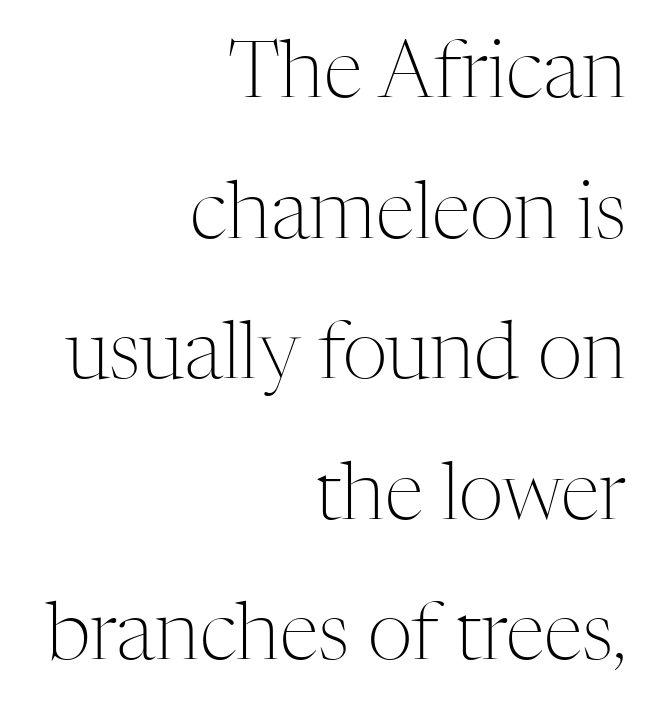
{"serif": "yes", "italic": "no", "bold": "no", "weight": "light", "width": "normal", "stroke_contrast": "medium", "x_height": "medium", "monospaced": "no", "underline": "no", "align": "right", "line_spacing_ratio": 1.78, "letter_spacing": "normal", "letter_spacing_em": 0.0, "glyph_px": 79}
